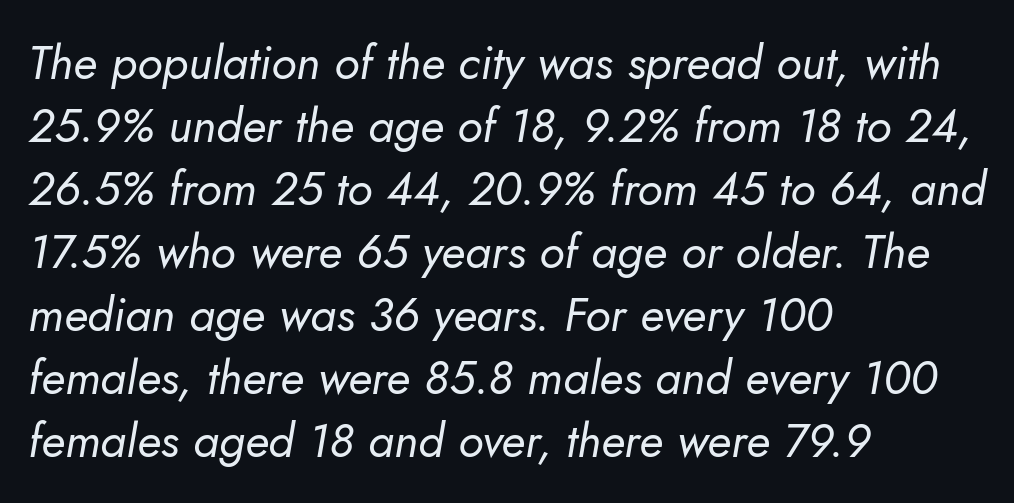
{"italic": "yes", "lean": "right", "slant_degrees": 10, "bold": "no", "weight": "regular", "width": "normal", "stroke_contrast": "low", "x_height": "small", "monospaced": "no", "underline": "no", "align": "left", "line_spacing": "normal", "line_spacing_ratio": 1.34, "letter_spacing": "normal", "letter_spacing_em": 0.0, "glyph_px": 47}
